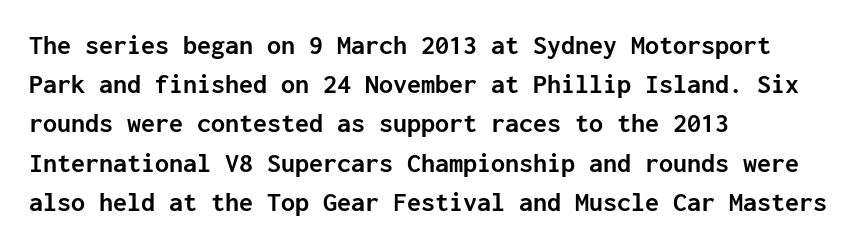
{"serif": "no", "italic": "no", "bold": "yes", "weight": "semibold", "width": "normal", "stroke_contrast": "low", "x_height": "medium", "monospaced": "yes", "underline": "no", "align": "left", "line_spacing": "normal", "line_spacing_ratio": 1.4, "letter_spacing": "normal", "letter_spacing_em": 0.0, "glyph_px": 28}
